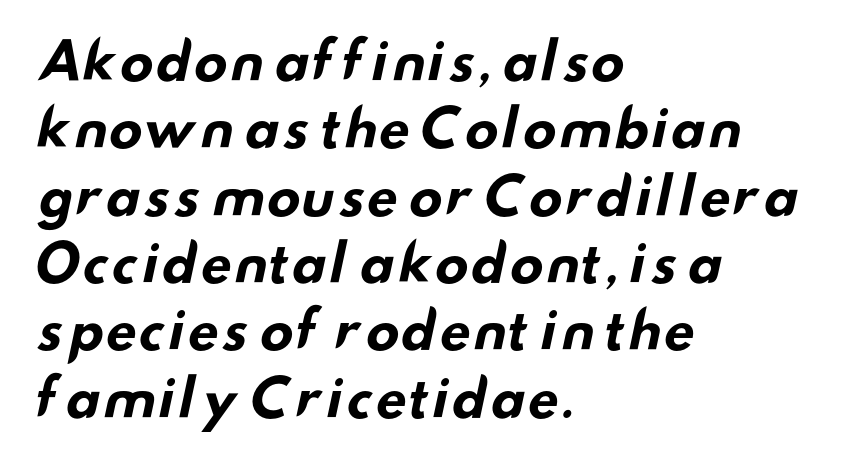
The image shows 51 px bold, wide sans-serif type; set left-aligned, normal line spacing (1.32x), normal letter spacing, not underlined; low stroke contrast and a small x-height.
